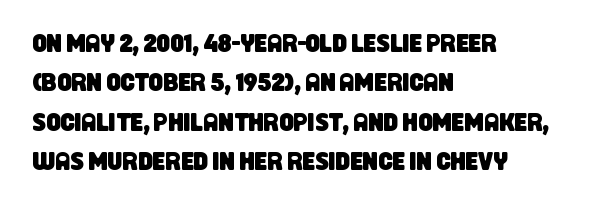
Check the space under the baseline: it is left empty. Line starts are locked; line ends wander. The lines sit at an ordinary, default distance from one another. Standard letterfit; no display-style spreading of the glyphs.
